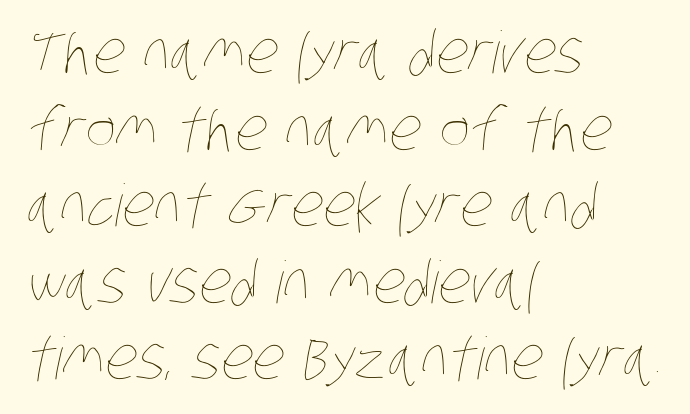
The rendering uses natural spacing where letterforms have individual widths. Each word holds together tightly as a unit, with standard inter-letter gaps. A quiet, ordinary-to-light weight characterises the typeface. One-word summary of the alignment: left. Words float on clear page, feet unadorned.
